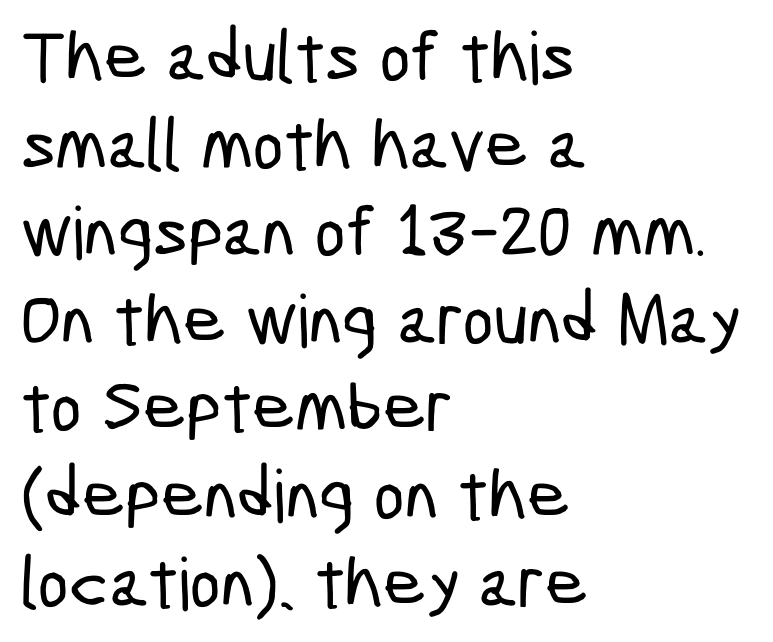
{"serif": "no", "width": "condensed", "stroke_contrast": "low", "x_height": "medium", "monospaced": "no", "underline": "no", "align": "left", "line_spacing_ratio": 1.2, "letter_spacing": "normal", "letter_spacing_em": 0.0, "glyph_px": 73}
